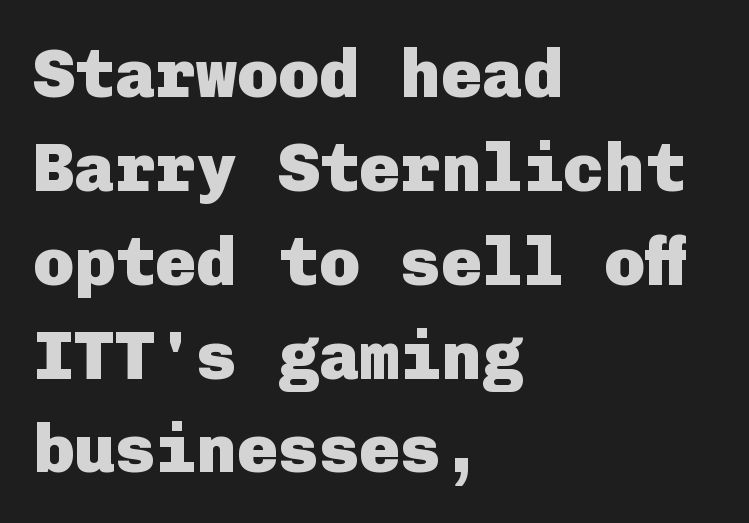
The paragraph has a hard left edge and a soft right edge. Decoration check: the copy has no underline. Notice how thick the strokes are: this is what a full bold looks like. It's the straight-up-and-down kind of type. The rows are spaced the way most documents space them.
